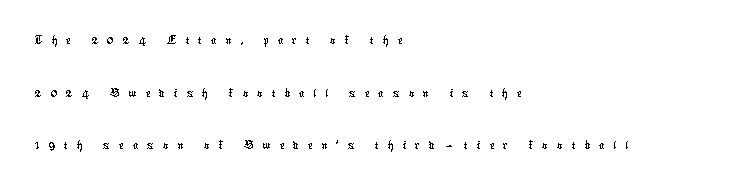
Q: Is the typeface a serif or a sans-serif typeface? A: Sans-serif.
Q: Is the text underlined? A: No.
Q: How is the paragraph aligned? A: Left-aligned.
Q: Is the spacing between letters normal or unusually wide? A: Unusually wide.
Q: Width (condensed, normal, or wide)? A: Condensed.
Q: Stroke contrast? A: Low.
Q: x-height? A: Medium.
Q: Monospaced? A: No.
